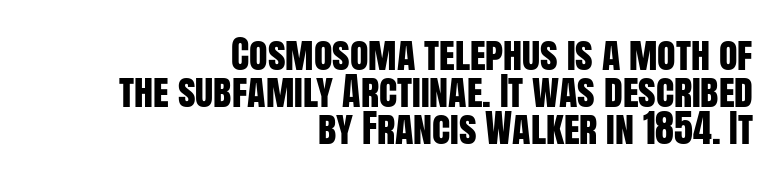
Q: Is the text italic (slanted)? A: No, it is upright.
Q: Is the typeface a serif or a sans-serif typeface? A: Sans-serif.
Q: Is the text underlined? A: No.
Q: How is the paragraph aligned? A: Right-aligned.
Q: Is the spacing between letters normal or unusually wide? A: Normal.
Q: Is the spacing between lines tight, normal or loose? A: Tight.
Q: Width (condensed, normal, or wide)? A: Condensed.
Q: Stroke contrast? A: Low.
Q: x-height? A: Large.
Q: Monospaced? A: No.
